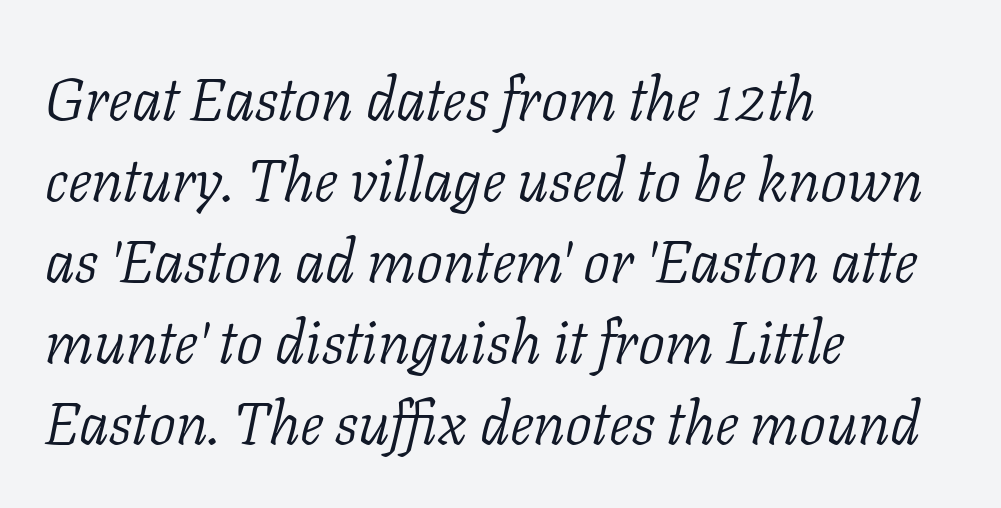
The image shows 60 px light serif type, italic (leaning right); set left-aligned, normal line spacing (1.35x), normal letter spacing, not underlined; low stroke contrast and a medium x-height.
